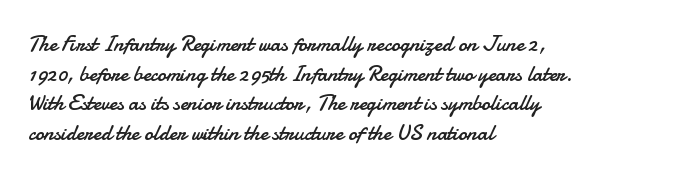
Q: Is the text bold? A: No.
Q: Is the text italic (slanted)? A: Yes.
Q: Is the text underlined? A: No.
Q: How is the paragraph aligned? A: Left-aligned.
Q: Is the spacing between letters normal or unusually wide? A: Normal.
Q: Is the spacing between lines tight, normal or loose? A: Normal.
